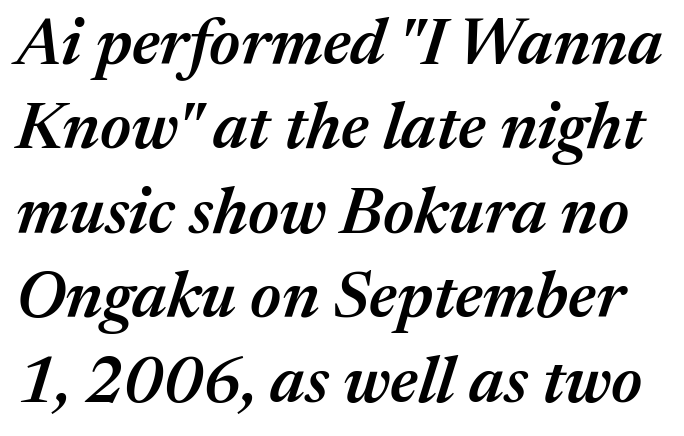
Q: Is the text bold? A: Semi-bold.
Q: Is the text italic (slanted)? A: Yes, it leans right by about 17 degrees.
Q: Is the text underlined? A: No.
Q: Is the spacing between letters normal or unusually wide? A: Normal.
Q: Is the spacing between lines tight, normal or loose? A: Normal.
Q: Width (condensed, normal, or wide)? A: Normal.
Q: Stroke contrast? A: Medium.
Q: x-height? A: Medium.
Q: Monospaced? A: No.
